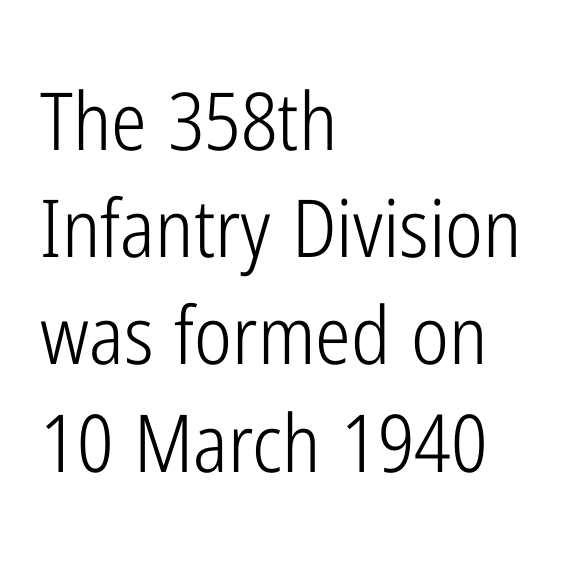
{"serif": "no", "italic": "no", "bold": "no", "weight": "light", "width": "condensed", "stroke_contrast": "low", "x_height": "medium", "monospaced": "no", "underline": "no", "align": "left", "line_spacing": "normal", "line_spacing_ratio": 1.34, "letter_spacing": "normal", "letter_spacing_em": 0.0, "glyph_px": 80}
